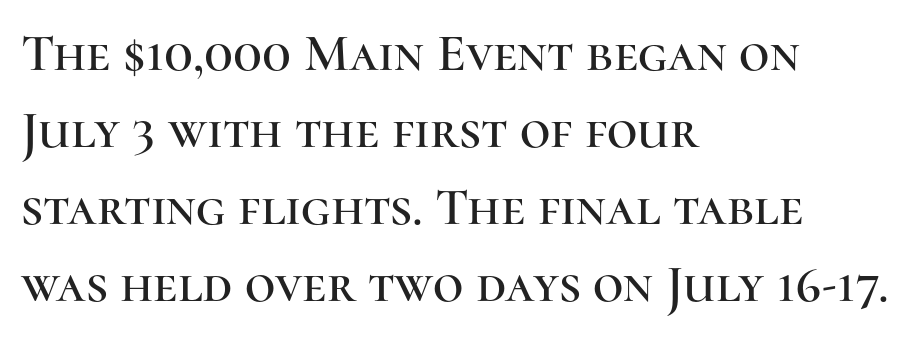
The image shows 53 px serif type, upright; set left-aligned, normal line spacing (1.45x), normal letter spacing, not underlined; high stroke contrast and a medium x-height.
